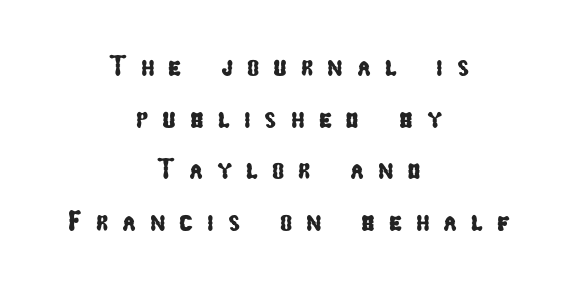
{"serif": "no", "width": "condensed", "stroke_contrast": "low", "x_height": "medium", "monospaced": "no", "underline": "no", "align": "center", "line_spacing_ratio": 1.78, "letter_spacing": "wide", "letter_spacing_em": 0.48, "glyph_px": 29}
